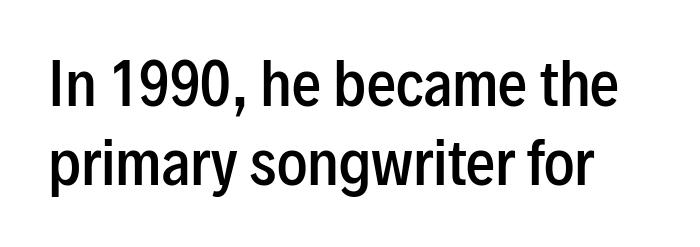
{"serif": "no", "italic": "no", "bold": "semi", "weight": "semibold", "width": "condensed", "stroke_contrast": "low", "x_height": "medium", "monospaced": "no", "underline": "no", "line_spacing": "normal", "line_spacing_ratio": 1.37, "letter_spacing": "normal", "letter_spacing_em": 0.0, "glyph_px": 58}
